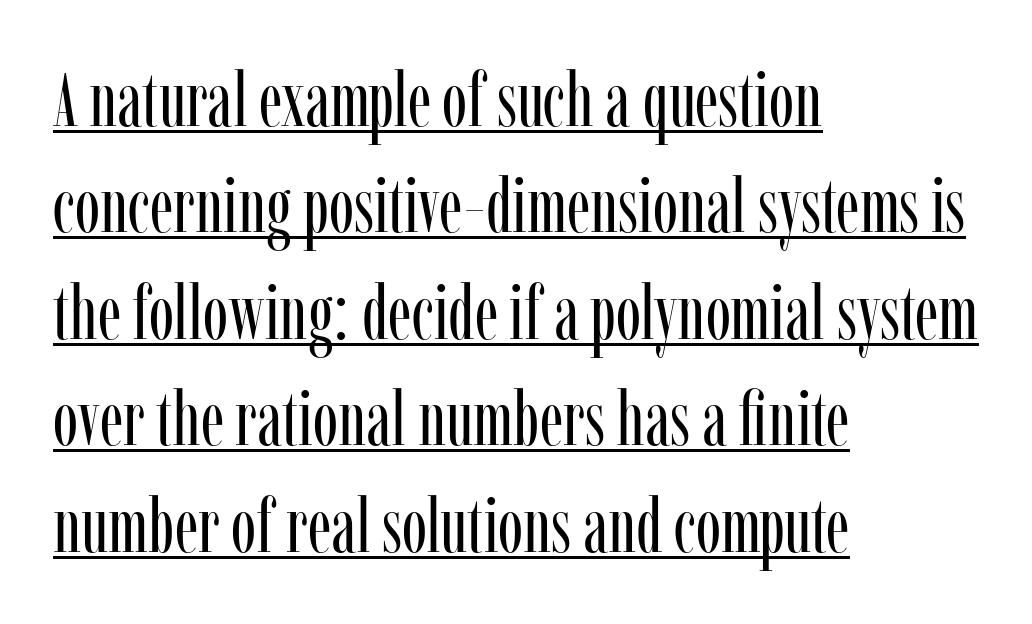
Q: Is the text bold? A: No.
Q: Is the text italic (slanted)? A: No, it is upright.
Q: Is the typeface a serif or a sans-serif typeface? A: Serif.
Q: Is the text underlined? A: Yes.
Q: How is the paragraph aligned? A: Left-aligned.
Q: Is the spacing between letters normal or unusually wide? A: Normal.
Q: Is the spacing between lines tight, normal or loose? A: Normal.
Q: Width (condensed, normal, or wide)? A: Condensed.
Q: Stroke contrast? A: Low.
Q: x-height? A: Medium.
Q: Monospaced? A: No.
